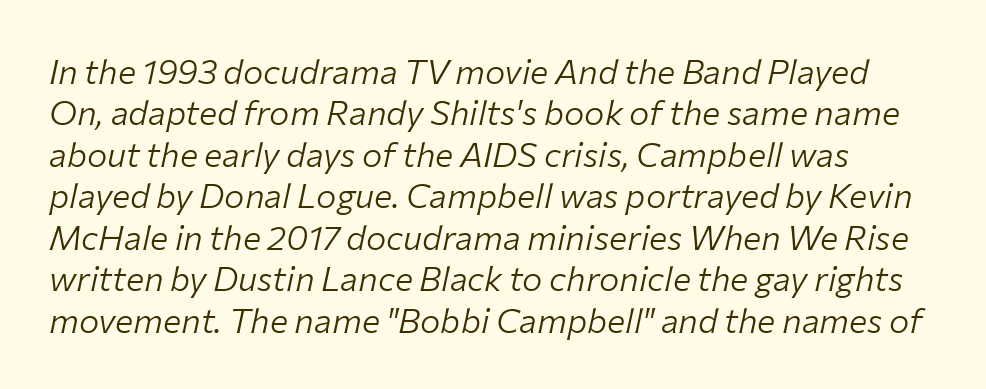
{"italic": "yes", "lean": "right", "slant_degrees": 12, "bold": "no", "weight": "light", "width": "normal", "stroke_contrast": "low", "x_height": "medium", "monospaced": "no", "underline": "no", "line_spacing_ratio": 1.22, "letter_spacing": "normal", "letter_spacing_em": 0.0, "glyph_px": 34}
